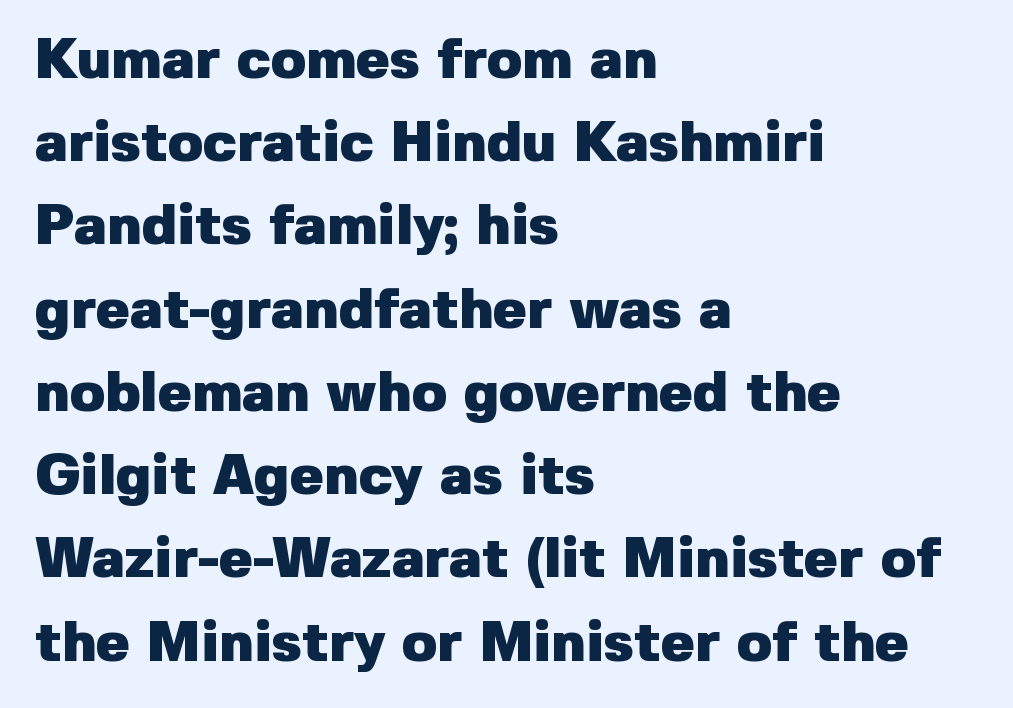
{"serif": "no", "italic": "no", "bold": "yes", "weight": "heavy", "width": "normal", "stroke_contrast": "low", "x_height": "medium", "monospaced": "no", "underline": "no", "align": "left", "line_spacing": "normal", "line_spacing_ratio": 1.46, "letter_spacing": "normal", "letter_spacing_em": 0.0, "glyph_px": 57}
